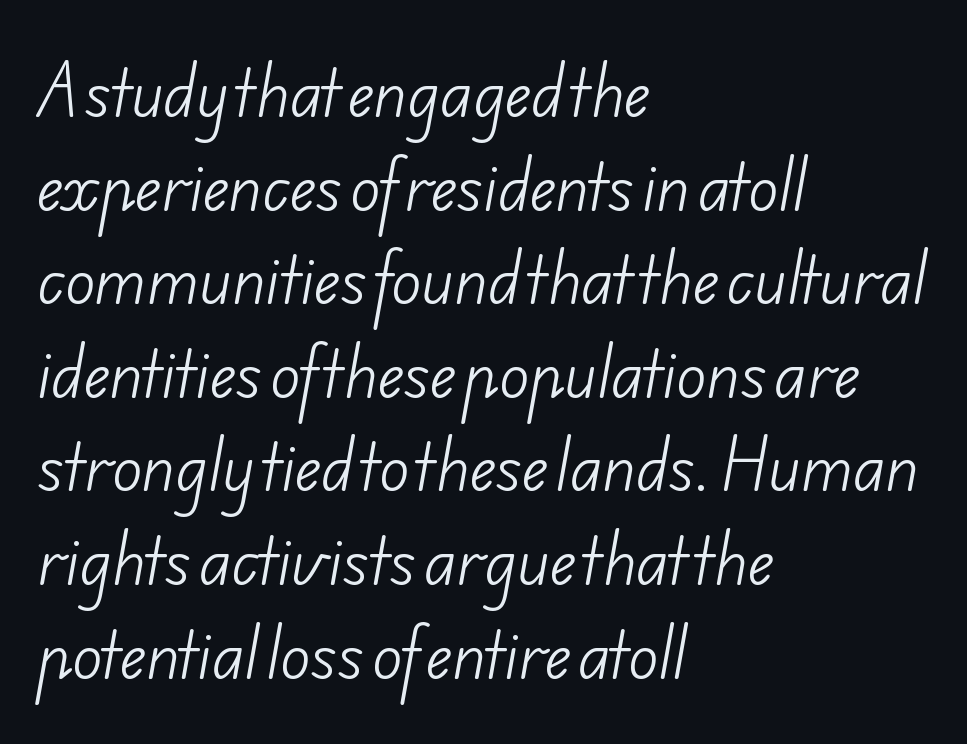
Clear beneath every line of the passage. A typesetter would call this proportional, since set widths differ per character. Nothing heavy about these letters — not bold at all. Type style note: lacks serifs.
